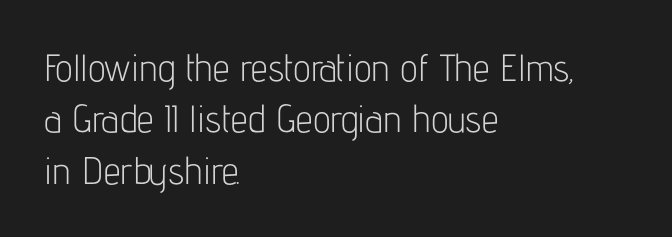
The image shows 38 px light, condensed sans-serif type, upright; set left-aligned, normal line spacing (1.35x), normal letter spacing, not underlined; low stroke contrast and a medium x-height.
